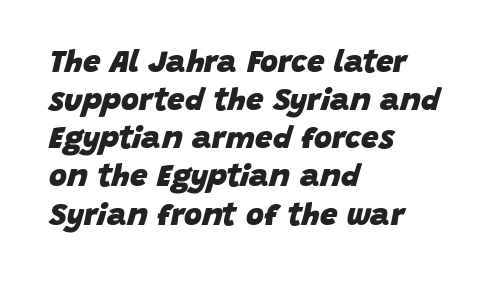
Q: Is the text bold? A: Yes.
Q: Is the text italic (slanted)? A: Yes, it leans right by about 15 degrees.
Q: Is the text underlined? A: No.
Q: How is the paragraph aligned? A: Left-aligned.
Q: Is the spacing between letters normal or unusually wide? A: Normal.
Q: Width (condensed, normal, or wide)? A: Normal.
Q: Stroke contrast? A: Low.
Q: x-height? A: Large.
Q: Monospaced? A: No.
